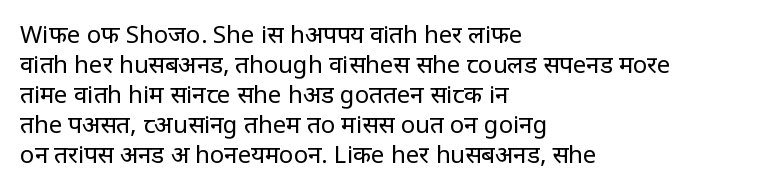
{"italic": "no", "bold": "no", "underline": "no", "align": "left", "line_spacing": "normal", "line_spacing_ratio": 1.25, "letter_spacing": "normal", "letter_spacing_em": 0.0, "glyph_px": 24}
